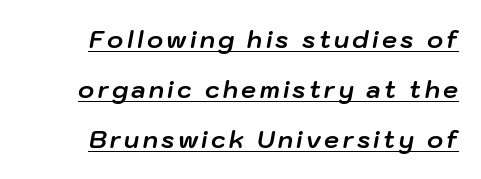
Q: Is the text bold? A: Yes.
Q: Is the text italic (slanted)? A: Yes, it leans right by about 10 degrees.
Q: Is the text underlined? A: Yes.
Q: How is the paragraph aligned? A: Right-aligned.
Q: Is the spacing between lines tight, normal or loose? A: Loose.
